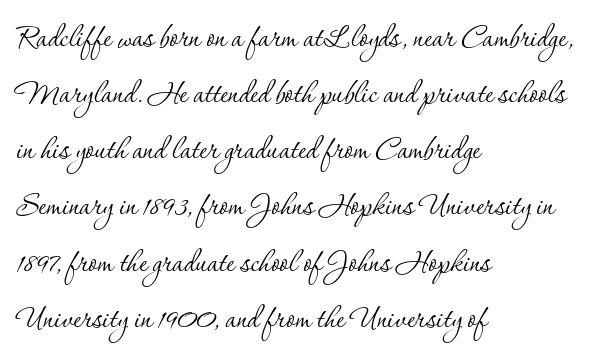
The image shows 39 px thin serif type; set left-aligned, normal line spacing (1.44x), normal letter spacing, not underlined; low stroke contrast and a small x-height.
